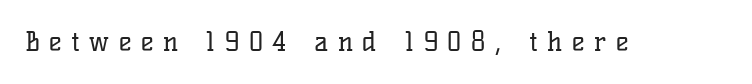
Q: Is the text bold? A: No.
Q: Is the text italic (slanted)? A: No, it is upright.
Q: Is the text underlined? A: No.
Q: Is the spacing between letters normal or unusually wide? A: Unusually wide.
